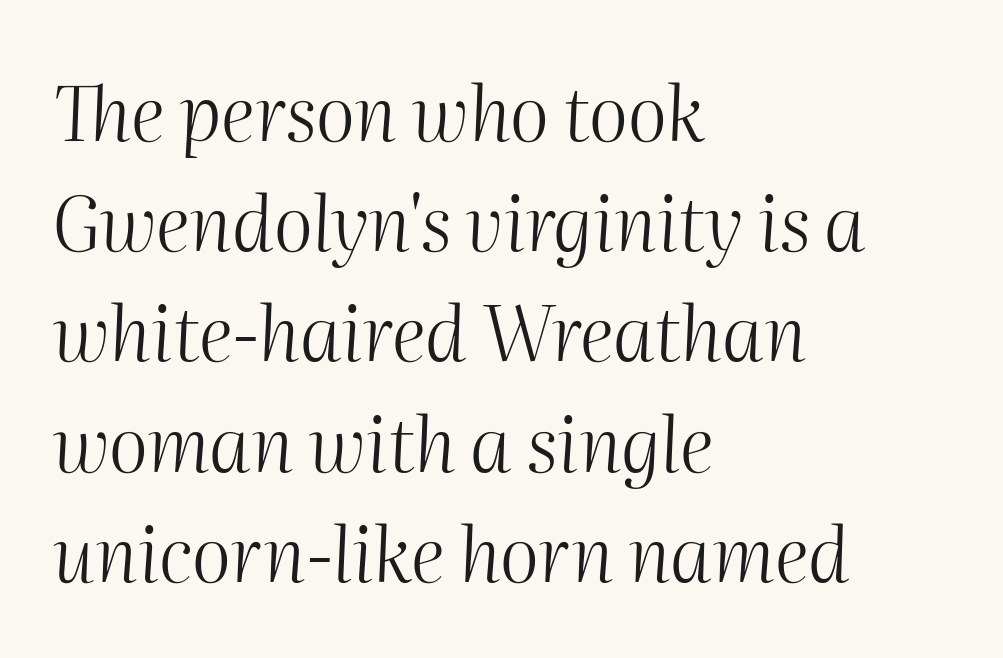
The image shows 75 px light type, italic (leaning right); set left-aligned, normal line spacing (1.47x), normal letter spacing, not underlined; medium stroke contrast and a medium x-height.
